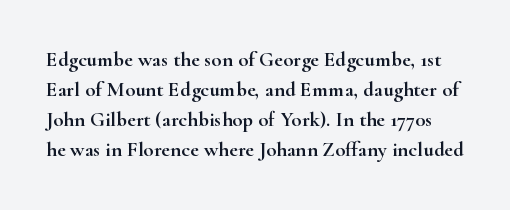
{"italic": "no", "underline": "no", "line_spacing": "normal", "line_spacing_ratio": 1.43, "letter_spacing": "normal", "letter_spacing_em": 0.0, "glyph_px": 21}
